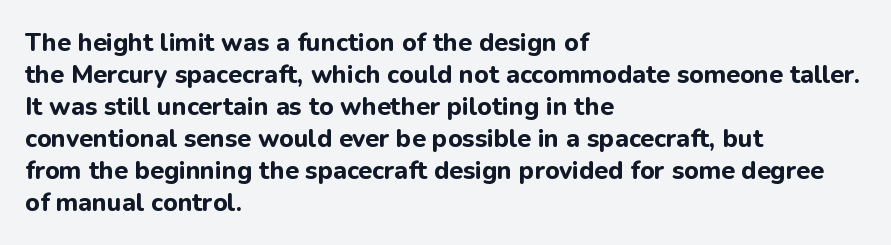
Q: Is the text bold? A: Yes.
Q: Is the text italic (slanted)? A: No, it is upright.
Q: Is the text underlined? A: No.
Q: How is the paragraph aligned? A: Left-aligned.
Q: Is the spacing between letters normal or unusually wide? A: Normal.
Q: Is the spacing between lines tight, normal or loose? A: Normal.
